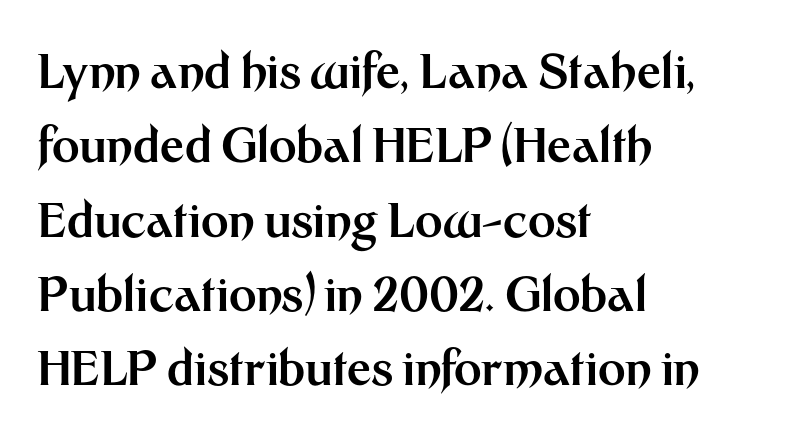
The image shows 47 px bold sans-serif type, upright; set left-aligned, normal line spacing (1.58x), normal letter spacing, not underlined; medium stroke contrast and a medium x-height.
